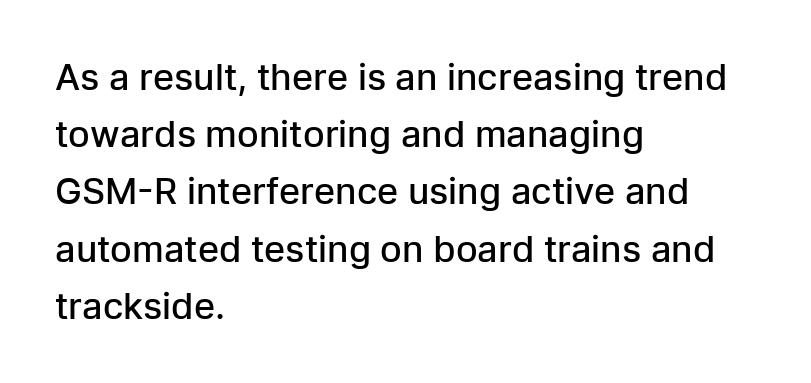
The specimen omits any rule beneath the text block's lines. How are the letters spaced? Ordinarily, with no added tracking. Look at the stroke-to-counter ratio: somewhat heavy, a semibold. The text block is weighted toward the left margin, trailing off unevenly rightward. Looks like regular typesetting: each glyph gets only the width it needs. The rendering shows plain stroke endings on the letterforms — a sans-serif design.
